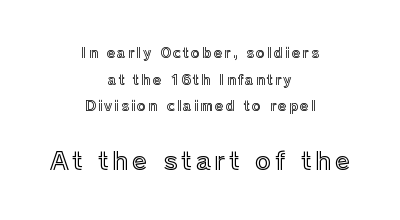
Here the second block reads like a headline and the first like body copy. It's the straight-up-and-down kind of type. Type without underlining. Vertical spacing — loose. The lines are quadded center.
